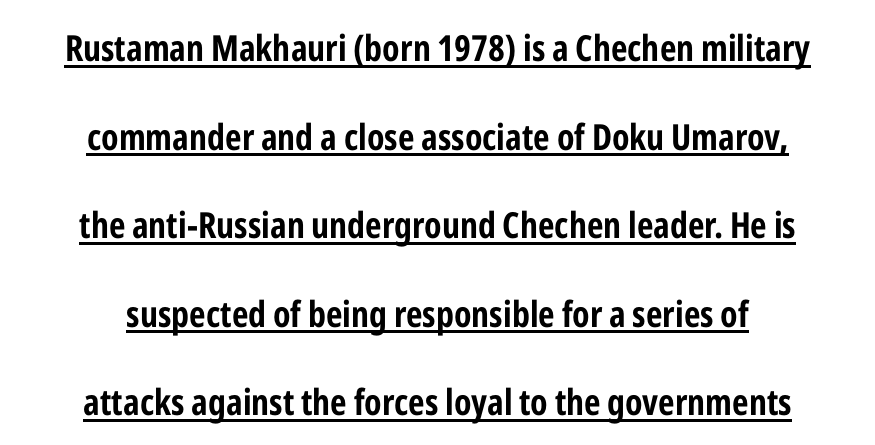
{"serif": "no", "italic": "no", "bold": "yes", "weight": "bold", "width": "condensed", "stroke_contrast": "low", "x_height": "medium", "monospaced": "no", "underline": "yes", "align": "center", "line_spacing": "loose", "line_spacing_ratio": 2.46, "letter_spacing": "normal", "letter_spacing_em": 0.0, "glyph_px": 36}
